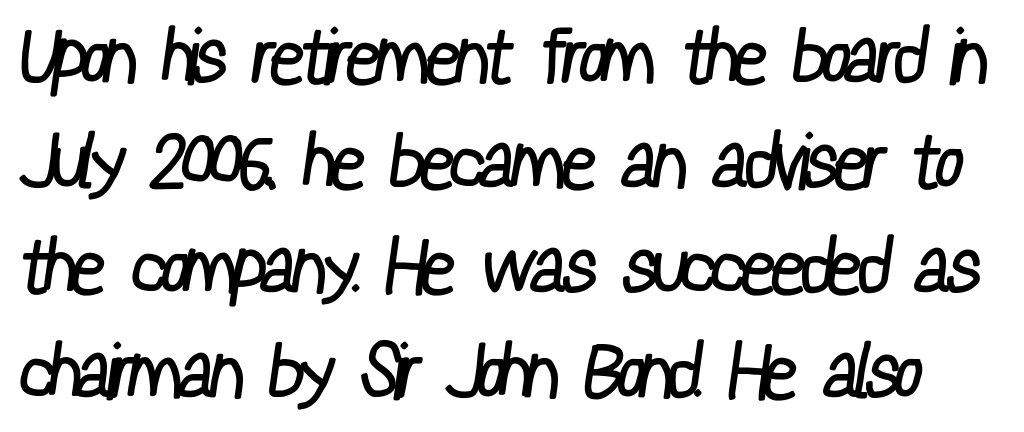
{"serif": "no", "bold": "no", "weight": "regular", "width": "condensed", "stroke_contrast": "low", "x_height": "medium", "monospaced": "no", "underline": "no", "line_spacing": "normal", "line_spacing_ratio": 1.38, "letter_spacing": "normal", "letter_spacing_em": 0.0, "glyph_px": 76}
